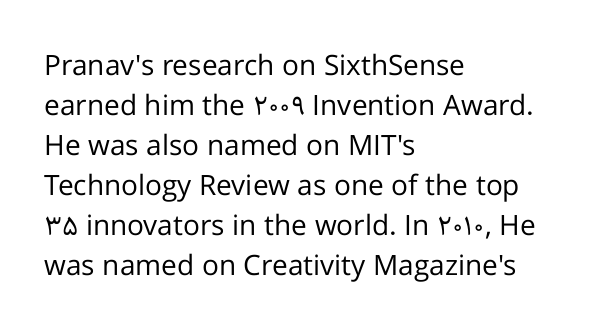
{"serif": "no", "italic": "no", "bold": "no", "weight": "regular", "width": "normal", "stroke_contrast": "low", "x_height": "medium", "monospaced": "no", "underline": "no", "align": "left", "line_spacing": "normal", "line_spacing_ratio": 1.43, "letter_spacing": "normal", "letter_spacing_em": 0.0, "glyph_px": 28}
